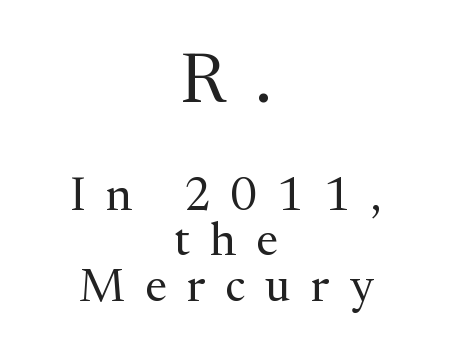
Q: Is the text bold? A: No.
Q: Is the text italic (slanted)? A: No, it is upright.
Q: Is the typeface a serif or a sans-serif typeface? A: Serif.
Q: Is the text underlined? A: No.
Q: How is the paragraph aligned? A: Centered.
Q: Is the spacing between letters normal or unusually wide? A: Unusually wide.
Q: Is the spacing between lines tight, normal or loose? A: Tight.
Q: Which block of text is set in a larger size, the first (top) or the second (bottom)? A: The first (top) one.
Q: Width (condensed, normal, or wide)? A: Normal.
Q: Stroke contrast? A: Medium.
Q: x-height? A: Medium.
Q: Monospaced? A: No.
